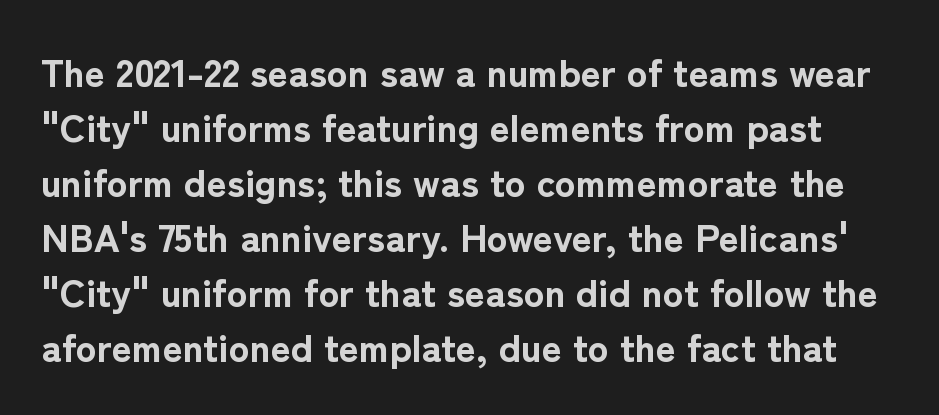
Does the weight exceed regular? Yes, all the way to bold. The foot of each line stays bare and open. I'd call this a sans setting — the letters go barefoot. The typography opts for an upright posture over an oblique one. The face used here is rendered with its standard letterfit. This block has exactly the height ordinary leading produces.
